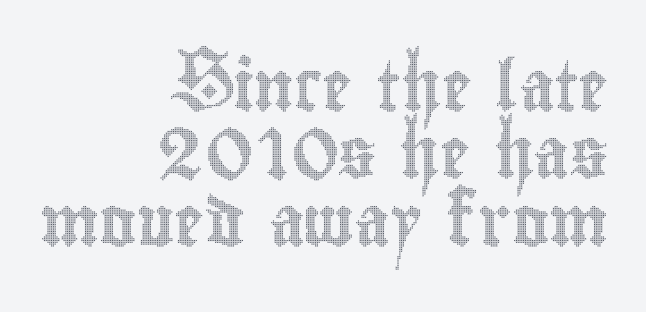
{"italic": "no", "width": "condensed", "x_height": "small", "monospaced": "no", "underline": "no", "align": "right", "line_spacing": "normal", "line_spacing_ratio": 1.35, "letter_spacing": "normal", "letter_spacing_em": 0.0, "glyph_px": 50}
